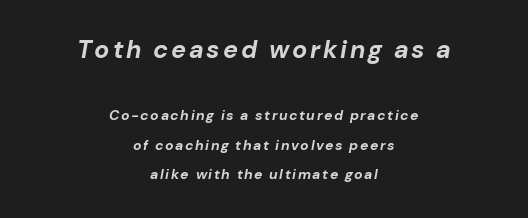
Q: Is the text bold? A: Yes.
Q: Is the text italic (slanted)? A: Yes, it leans right by about 10 degrees.
Q: Is the text underlined? A: No.
Q: How is the paragraph aligned? A: Centered.
Q: Is the spacing between lines tight, normal or loose? A: Loose.
Q: Which block of text is set in a larger size, the first (top) or the second (bottom)? A: The first (top) one.
